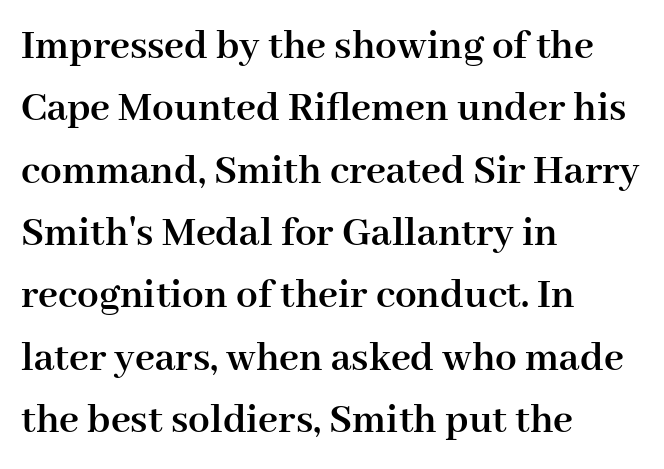
The image shows 43 px semibold serif type, upright; set left-aligned, normal line spacing (1.45x), normal letter spacing, not underlined; high stroke contrast and a medium x-height.
